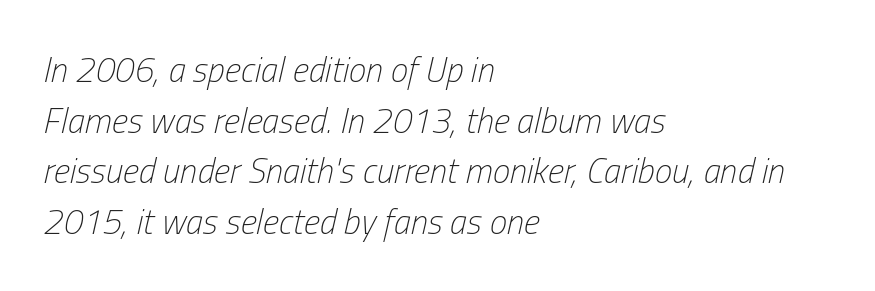
The image shows 35 px light, condensed type, italic (leaning right); set left-aligned, normal line spacing (1.45x), normal letter spacing, not underlined; low stroke contrast and a medium x-height.
